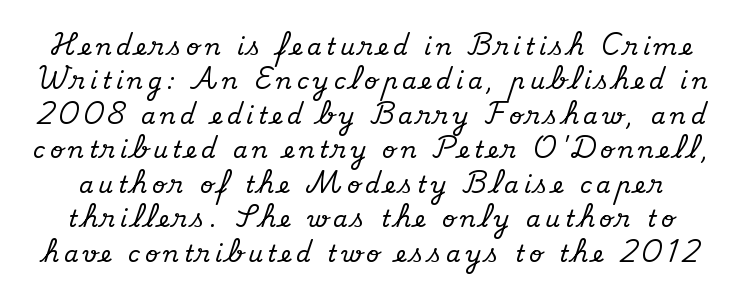
Q: Is the text italic (slanted)? A: Yes.
Q: Is the text underlined? A: No.
Q: Is the spacing between letters normal or unusually wide? A: Unusually wide.
Q: Is the spacing between lines tight, normal or loose? A: Normal.
